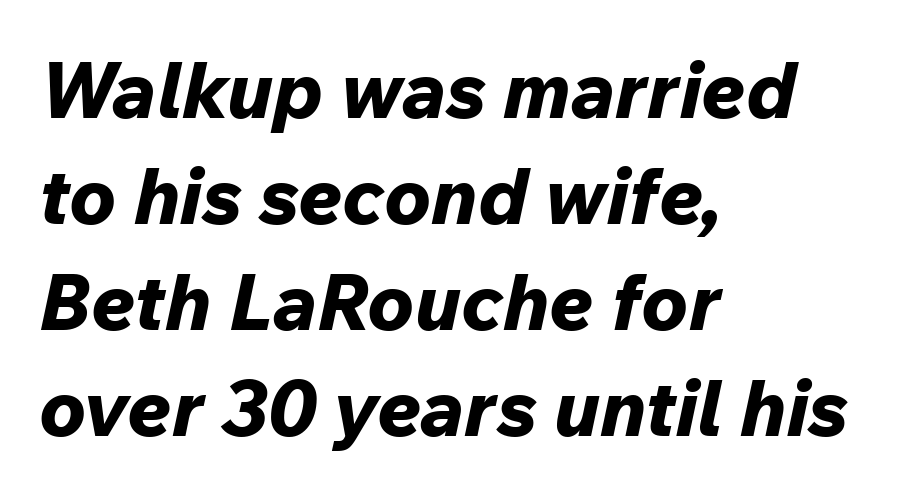
{"italic": "yes", "lean": "right", "slant_degrees": 12, "bold": "yes", "weight": "bold", "width": "normal", "stroke_contrast": "low", "x_height": "medium", "monospaced": "no", "underline": "no", "align": "left", "line_spacing": "normal", "line_spacing_ratio": 1.36, "letter_spacing": "normal", "letter_spacing_em": 0.0, "glyph_px": 78}
